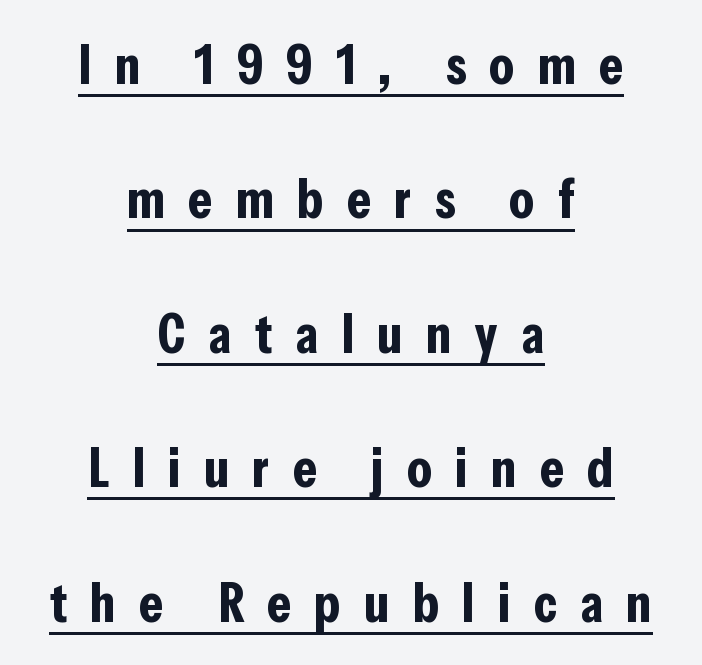
Notice the wide empty band between every row — that's loose leading. Inter-character spacing is expanded well beyond the font's built-in metrics. The letters advance in unequal steps, a hallmark of proportional type. The glyphs in this specimen are sans serif. This rendering features underlined lettering. Strong, thick strokes mark this as bold type.
